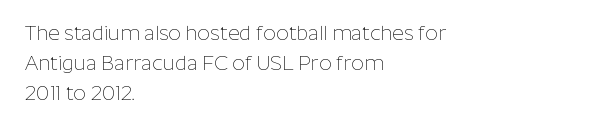
Rule under the text: the space is simply empty. Upright lettering throughout. This rendering leaves character spacing at its baseline value. If you drew a ruler down the left edge, every line would touch it. Is there much room between lines? A standard amount, neither cramped nor airy. This reads as an unemphasized weight, regular at the heaviest.
